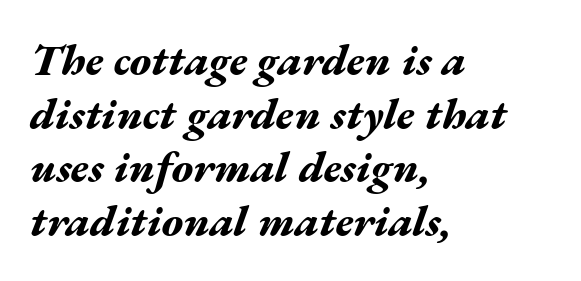
The image shows 44 px bold, wide type, italic (leaning right); set left-aligned, line spacing 1.22x, normal letter spacing, not underlined; medium stroke contrast and a medium x-height.
